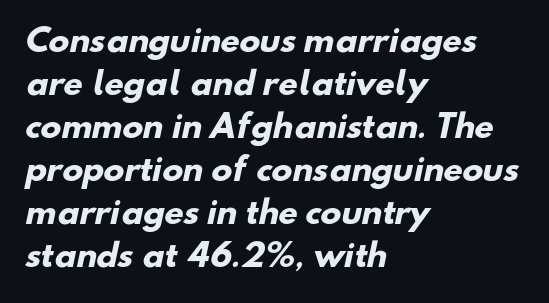
Q: Is the text bold? A: Yes.
Q: Is the typeface a serif or a sans-serif typeface? A: Sans-serif.
Q: Is the text underlined? A: No.
Q: How is the paragraph aligned? A: Left-aligned.
Q: Is the spacing between letters normal or unusually wide? A: Normal.
Q: Is the spacing between lines tight, normal or loose? A: Normal.
Q: Width (condensed, normal, or wide)? A: Normal.
Q: Stroke contrast? A: Low.
Q: x-height? A: Small.
Q: Monospaced? A: No.
